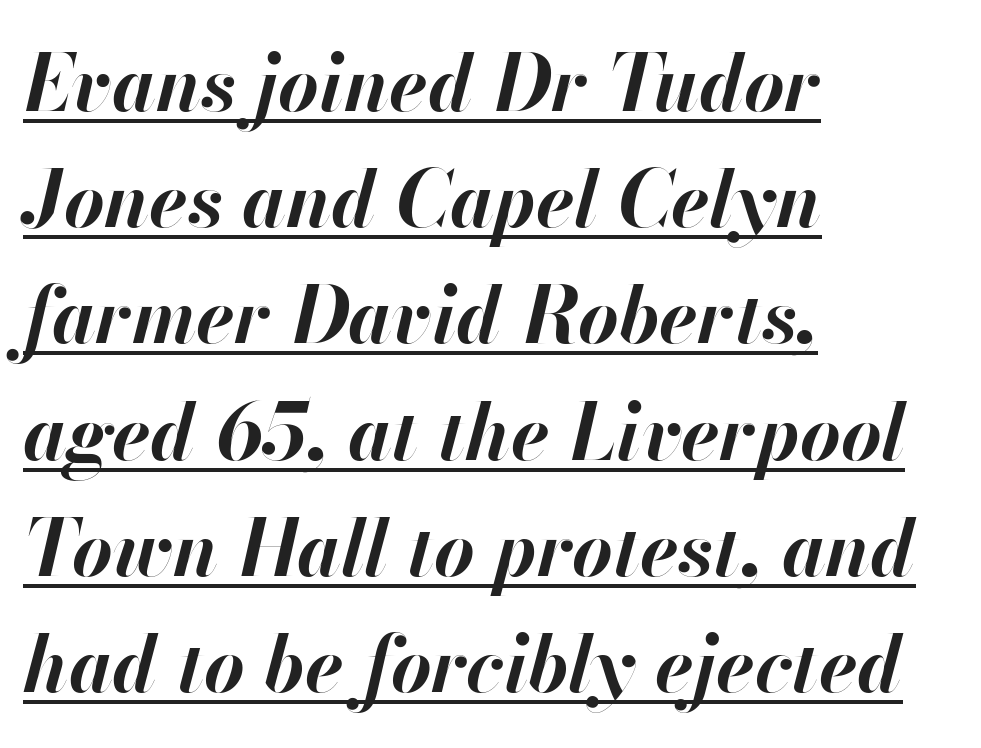
Line spacing here is normal. Yep, that's italic — everything's leaning. The gaps between neighbouring characters are ordinary and unremarkable. This is underlined copy, the kind a proofreader might mark for attention. Think of a printed novel: that variable character pitch is what you see here.
